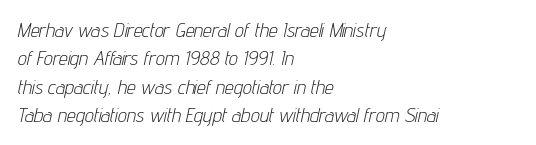
Q: Is the text bold? A: No.
Q: Is the text italic (slanted)? A: Yes, it leans right by about 12 degrees.
Q: Is the text underlined? A: No.
Q: How is the paragraph aligned? A: Left-aligned.
Q: Is the spacing between letters normal or unusually wide? A: Normal.
Q: Is the spacing between lines tight, normal or loose? A: Normal.
